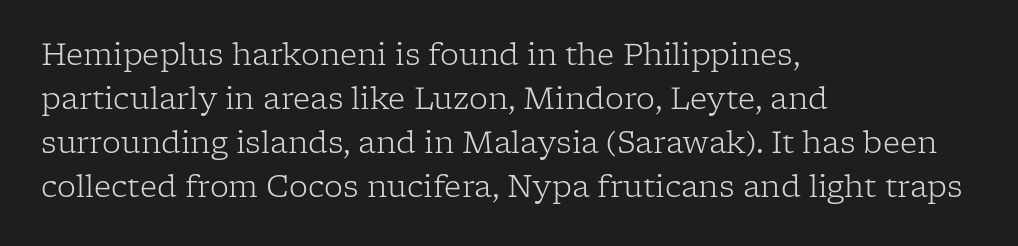
{"serif": "yes", "italic": "no", "bold": "no", "weight": "light", "width": "normal", "stroke_contrast": "low", "x_height": "medium", "monospaced": "no", "underline": "no", "align": "left", "line_spacing": "normal", "line_spacing_ratio": 1.47, "letter_spacing": "normal", "letter_spacing_em": 0.0, "glyph_px": 30}
